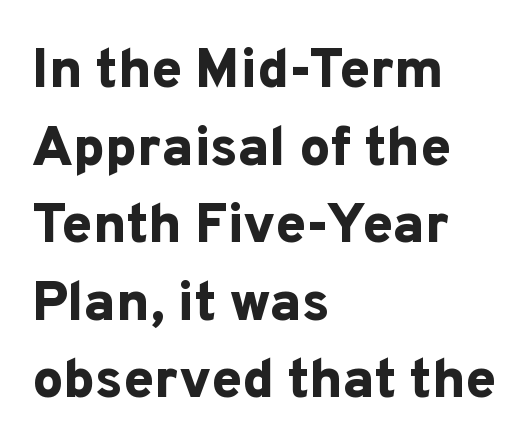
The image shows 55 px bold sans-serif type, upright; set left-aligned, normal line spacing (1.41x), normal letter spacing, not underlined; low stroke contrast and a medium x-height.
